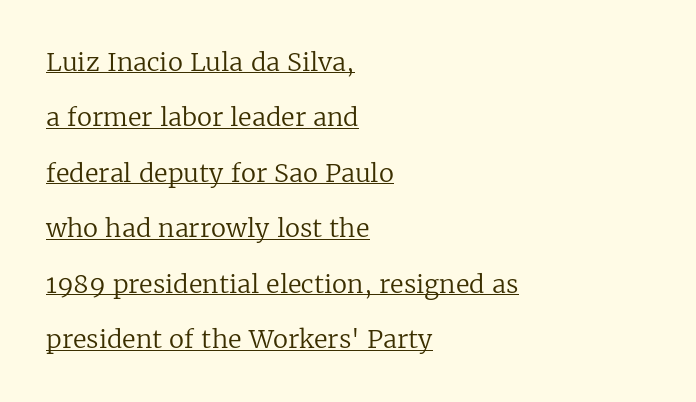
{"italic": "no", "bold": "no", "underline": "yes", "align": "left", "line_spacing": "loose", "line_spacing_ratio": 2.22, "letter_spacing": "normal", "letter_spacing_em": 0.0, "glyph_px": 25}
